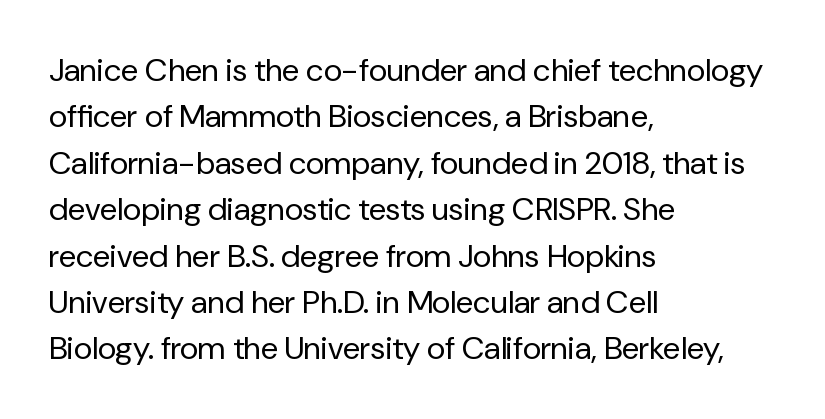
{"serif": "no", "italic": "no", "bold": "no", "weight": "regular", "width": "normal", "stroke_contrast": "low", "x_height": "medium", "monospaced": "no", "underline": "no", "align": "left", "line_spacing": "normal", "line_spacing_ratio": 1.45, "letter_spacing": "normal", "letter_spacing_em": 0.0, "glyph_px": 32}
